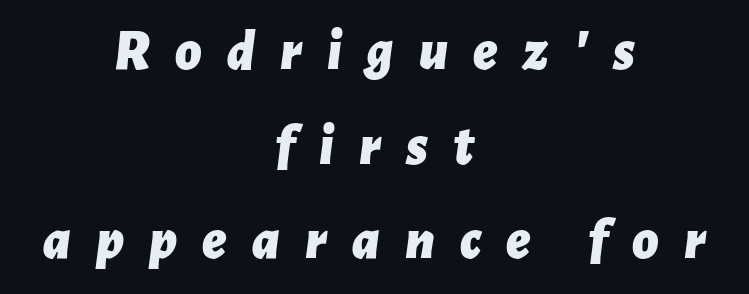
The glyphs have the mass of a bold cut. The face used here is proportionally spaced, like ordinary book or web type. The setting favours the middle, as headings and verse often do. These lines were composed using italics. Honestly, there is no underline to notice here at all. The space between consecutive lines is moderate.
